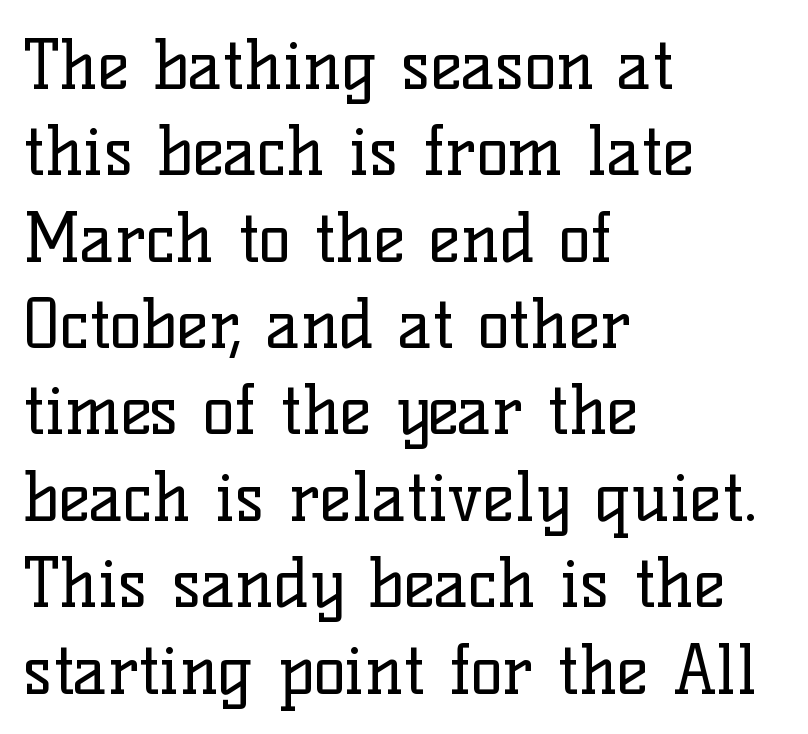
Each stroke keeps to a modest, everyday thickness or less. A typesetter would call this proportional, since set widths differ per character. You can tell it's not italic because the verticals are truly vertical. The lines sit at an ordinary, default distance from one another. The characters display serif detailing at their extremities. Horizontal alignment here is leftward, the default for most running prose.
